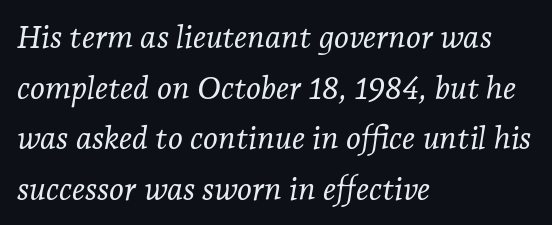
The tracking reads as untouched default to a designer's eye. The axis of the letterforms is tilted away from vertical. Look at the bottom of the vertical strokes: they flare into serifs here. Spacing verdict: proportional, widths tailored to each character.
